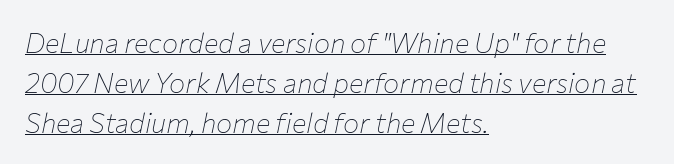
The image shows 27 px text type, italic (leaning right); set left-aligned, normal line spacing (1.48x), normal letter spacing, underlined.
